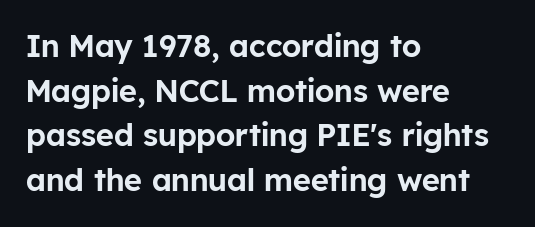
Q: Is the text italic (slanted)? A: No, it is upright.
Q: Is the typeface a serif or a sans-serif typeface? A: Sans-serif.
Q: Is the text underlined? A: No.
Q: How is the paragraph aligned? A: Left-aligned.
Q: Is the spacing between letters normal or unusually wide? A: Normal.
Q: Is the spacing between lines tight, normal or loose? A: Normal.
Q: Width (condensed, normal, or wide)? A: Normal.
Q: Stroke contrast? A: Low.
Q: x-height? A: Medium.
Q: Monospaced? A: No.
